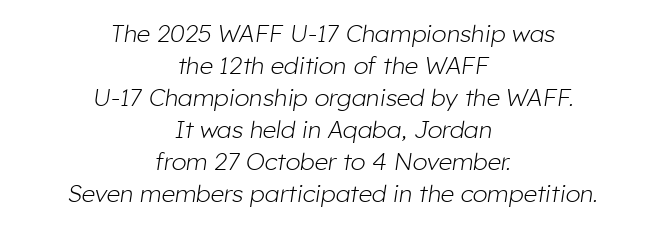
{"italic": "yes", "lean": "right", "slant_degrees": 8, "bold": "no", "underline": "no", "align": "center", "line_spacing": "normal", "line_spacing_ratio": 1.33, "letter_spacing": "normal", "letter_spacing_em": 0.0, "glyph_px": 24}
